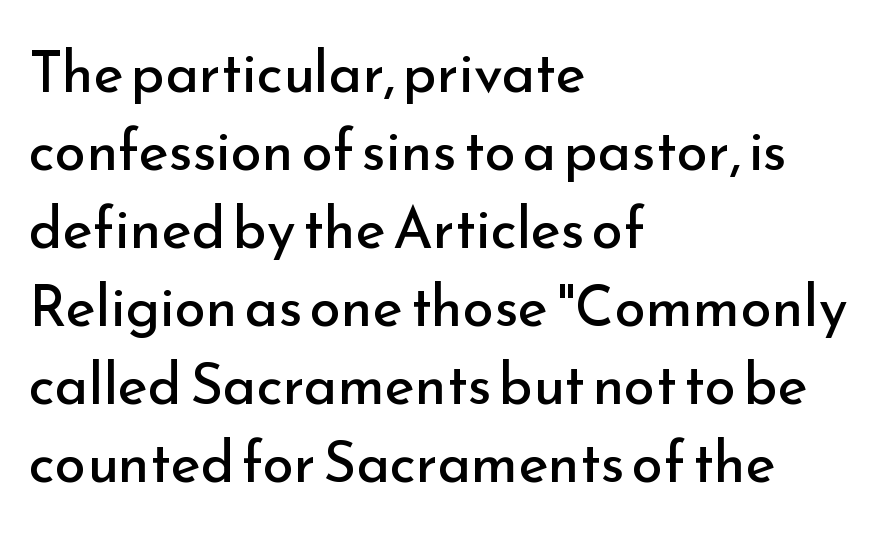
The image shows 57 px regular-weight sans-serif type, upright; set left-aligned, normal line spacing (1.37x), normal letter spacing, not underlined; low stroke contrast and a small x-height.
